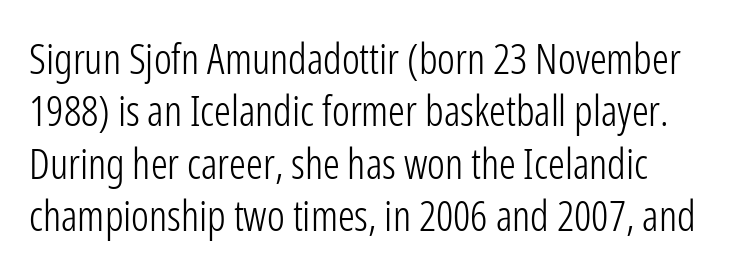
Posture: vertical. Descenders hang freely into open space. Letterform terminals end flat and unadorned throughout the passage. The rows are spaced the way most documents space them. The cut favours lightness, reaching ordinary text weight at its darkest. The horizontal fit of the characters is conventional and even.
